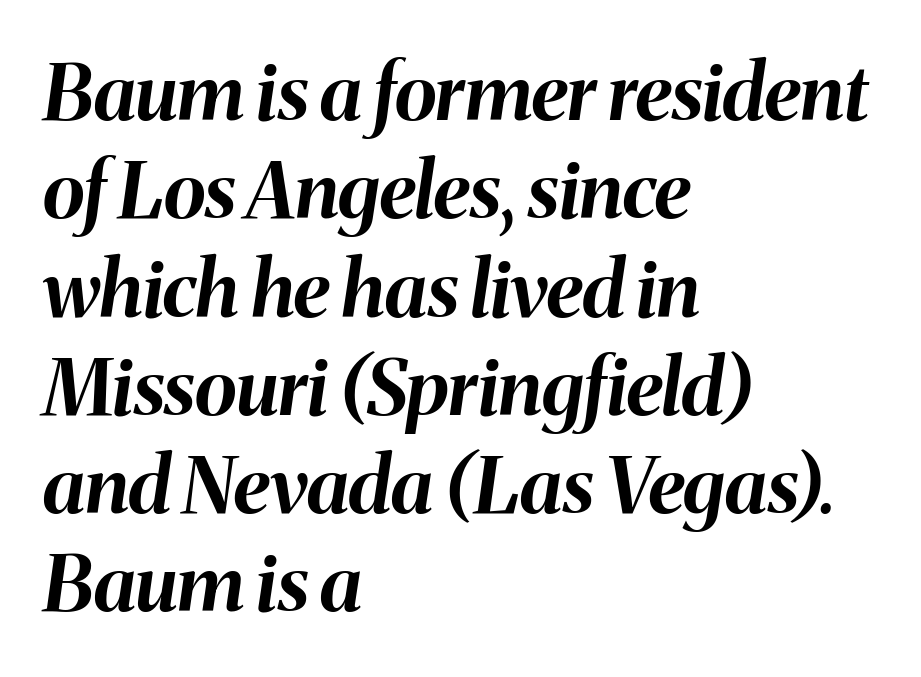
Typographic density is high because the face is bold. Varying glyph widths throughout — classic text-font behaviour. A typesetter would call this zero additional tracking. The whole block is typeset with a tilt. Nobody drew a line under any word here.
